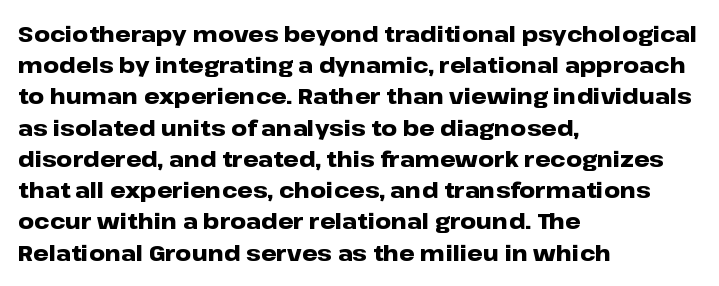
{"italic": "no", "bold": "yes", "underline": "no", "align": "left", "line_spacing": "normal", "line_spacing_ratio": 1.42, "letter_spacing": "normal", "letter_spacing_em": 0.0, "glyph_px": 22}
